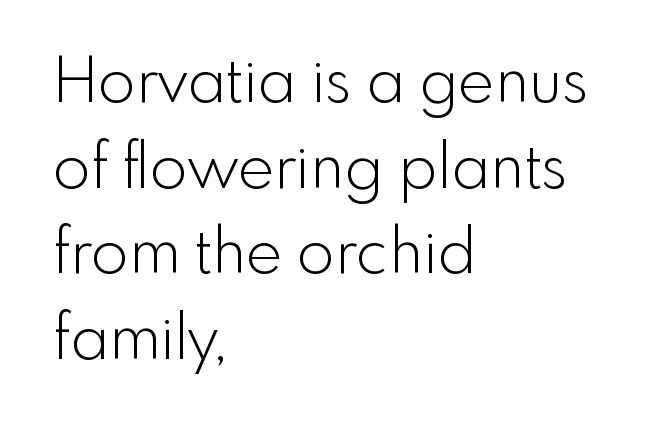
Q: Is the text bold? A: No.
Q: Is the text italic (slanted)? A: No, it is upright.
Q: Is the typeface a serif or a sans-serif typeface? A: Sans-serif.
Q: Is the text underlined? A: No.
Q: How is the paragraph aligned? A: Left-aligned.
Q: Is the spacing between letters normal or unusually wide? A: Normal.
Q: Is the spacing between lines tight, normal or loose? A: Normal.
Q: Width (condensed, normal, or wide)? A: Normal.
Q: x-height? A: Small.
Q: Monospaced? A: No.
